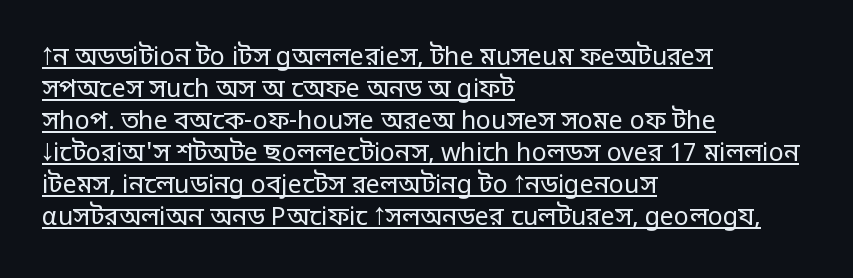
{"italic": "no", "bold": "no", "underline": "yes", "align": "left", "line_spacing": "normal", "line_spacing_ratio": 1.28, "letter_spacing": "normal", "letter_spacing_em": 0.0, "glyph_px": 25}
